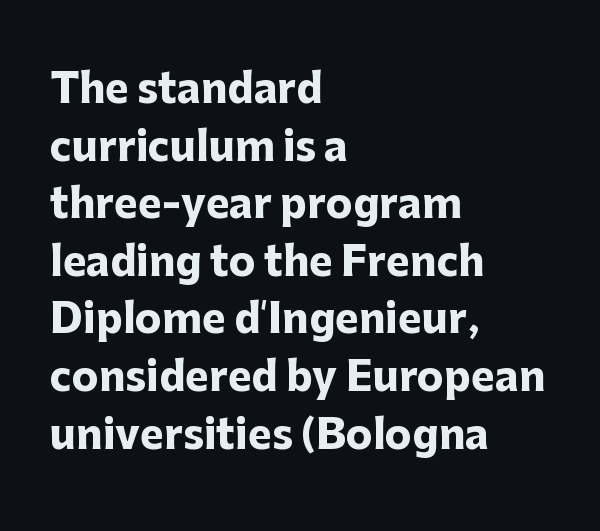
Do the characters align in a grid? No, the font is proportional. Left-aligned paragraph, ragged on the right. Tall strokes in this sample are plumb rather than angled. Any mark beneath the type? The region is blank. The designer left line spacing at the default. Check where the strokes stop: nothing finishes them off — pure sans.
